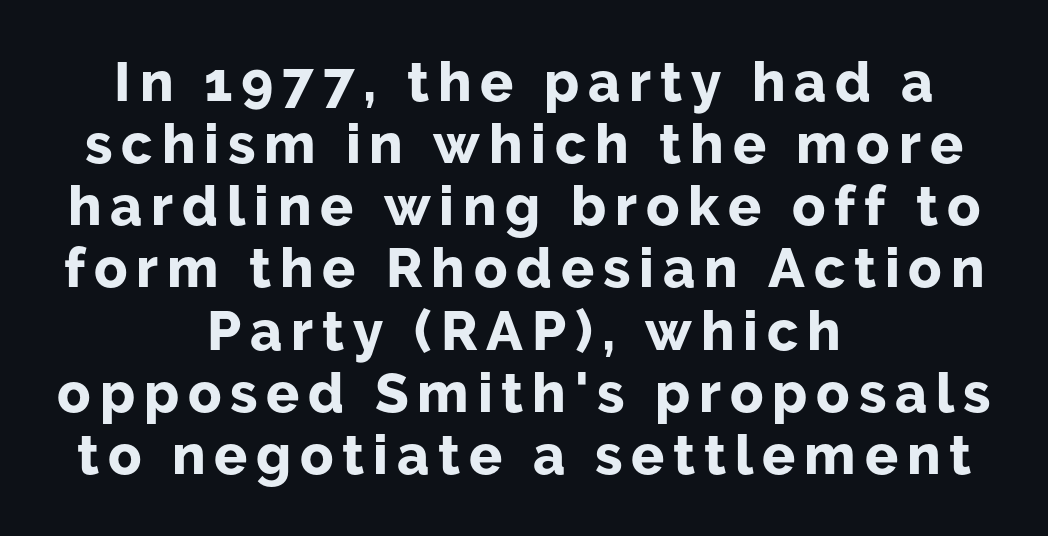
Nothing sits at the stroke ends, so this counts as sans-serif. A clean baseline with only descenders dipping below it. A typesetter would call this leading minimal, almost set solid. Emphasis by weight is at full strength: bold.
